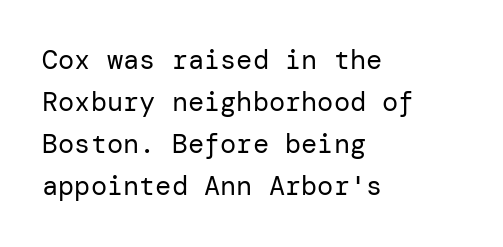
Each new line begins a customary step beneath the previous one. The passage shown is not underscored anywhere. Weight: not bold — regular or lighter. Nope, not italic — everything's standing straight. A classic flush-left, rag-right setting is used for this passage.
